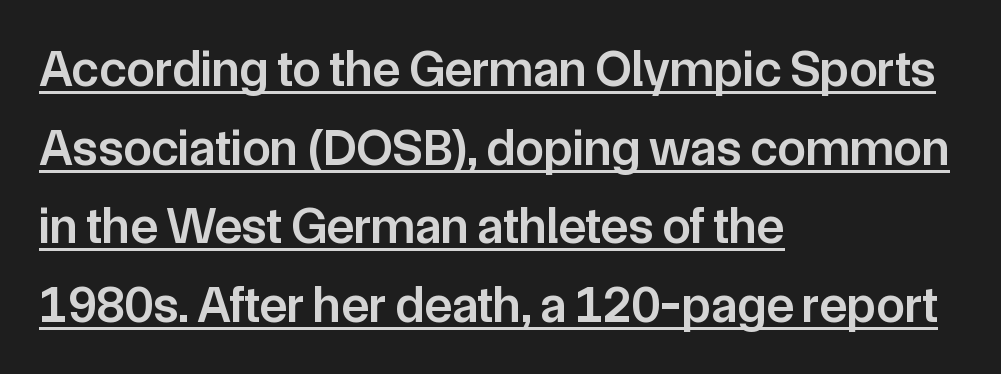
Each letter keeps its own natural width here, so spacing adapts to shape. This is sans-serif lettering, the kind often seen on screens and signage. The glyphs are accompanied by a horizontal stroke just below them. The tracking reads as untouched default to a designer's eye.
